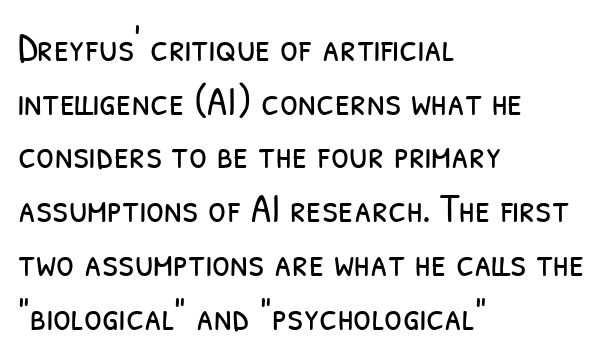
The image shows 41 px light, condensed sans-serif type; set left-aligned, normal line spacing (1.31x), normal letter spacing, not underlined; low stroke contrast and a medium x-height.
